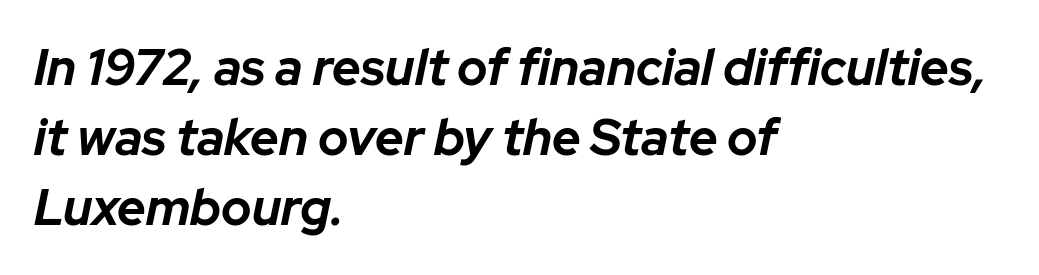
The image shows 50 px bold type, italic (leaning right); set left-aligned, normal line spacing (1.4x), normal letter spacing, not underlined; low stroke contrast and a medium x-height.
